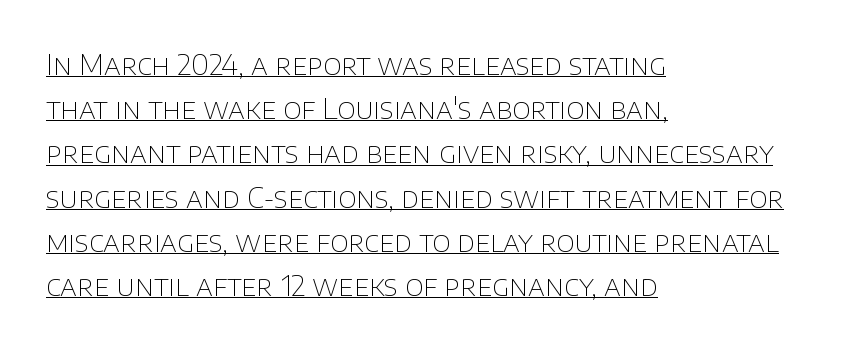
The vertical gap from one line to the next is medium. No extra ink here — the face is not bold. The rag falls on the right side of this text block. Varying glyph widths throughout — classic text-font behaviour.
